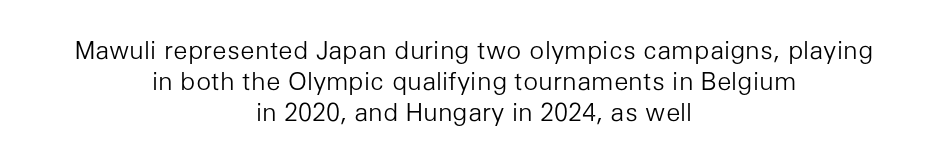
{"italic": "no", "bold": "no", "underline": "no", "align": "center", "line_spacing": "normal", "line_spacing_ratio": 1.25, "letter_spacing": "normal", "letter_spacing_em": 0.0, "glyph_px": 25}
